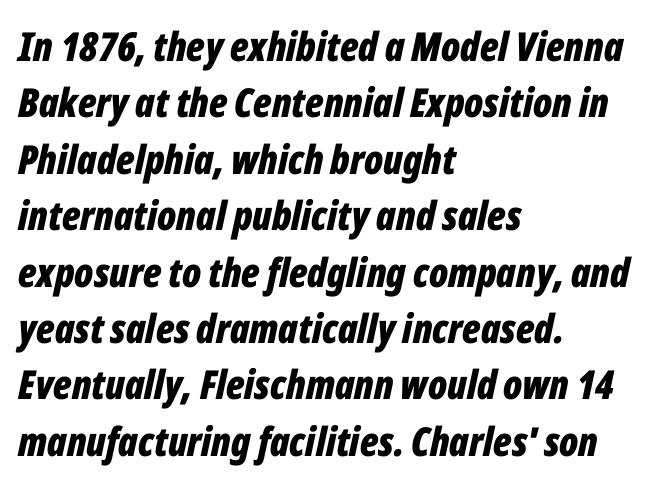
These words are printed bold, with thick strokes throughout. The passage shown stacks its lines at a standard gap. The rendering uses natural spacing where letterforms have individual widths. Observe the ordinary spacing: letters are neighbours, not strangers.
